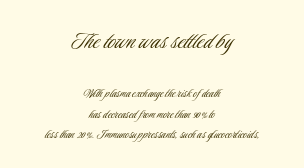
The image shows 27 px text type; set centered, normal line spacing (1.44x), normal letter spacing, not underlined; the first (top) block is 1.93x larger.
